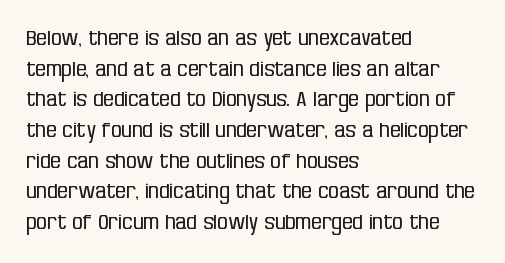
Q: Is the text bold? A: No.
Q: Is the text italic (slanted)? A: No, it is upright.
Q: Is the text underlined? A: No.
Q: How is the paragraph aligned? A: Left-aligned.
Q: Is the spacing between letters normal or unusually wide? A: Normal.
Q: Is the spacing between lines tight, normal or loose? A: Normal.
